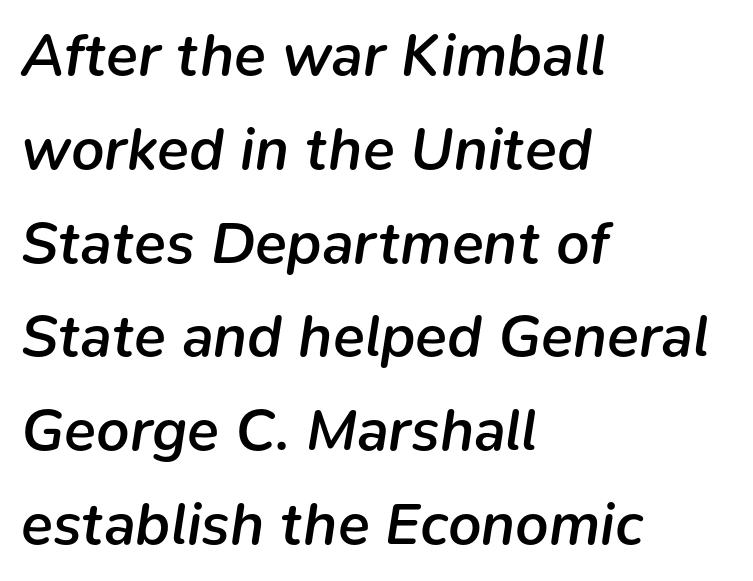
Q: Is the text bold? A: Semi-bold.
Q: Is the text italic (slanted)? A: Yes, it leans right by about 9 degrees.
Q: Is the text underlined? A: No.
Q: How is the paragraph aligned? A: Left-aligned.
Q: Is the spacing between letters normal or unusually wide? A: Normal.
Q: Is the spacing between lines tight, normal or loose? A: Normal.
Q: Width (condensed, normal, or wide)? A: Normal.
Q: Stroke contrast? A: Low.
Q: x-height? A: Medium.
Q: Monospaced? A: No.
